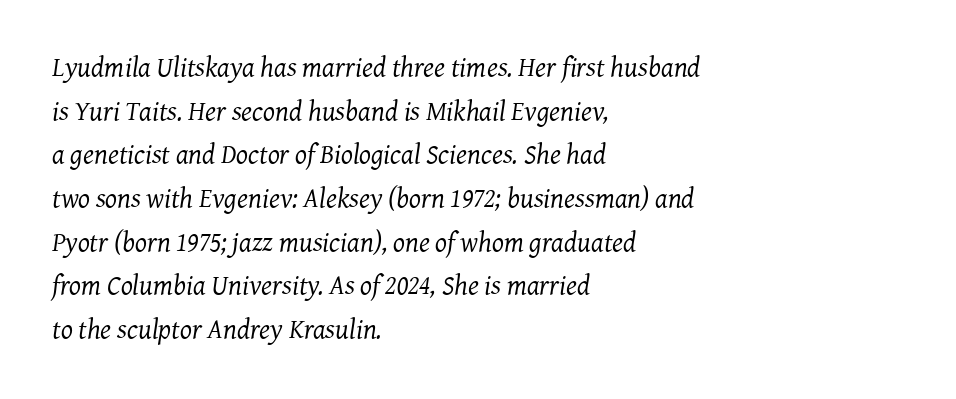
The image shows 28 px regular-weight serif type, italic (leaning right); set left-aligned, normal line spacing (1.56x), normal letter spacing, not underlined; medium stroke contrast and a medium x-height.
